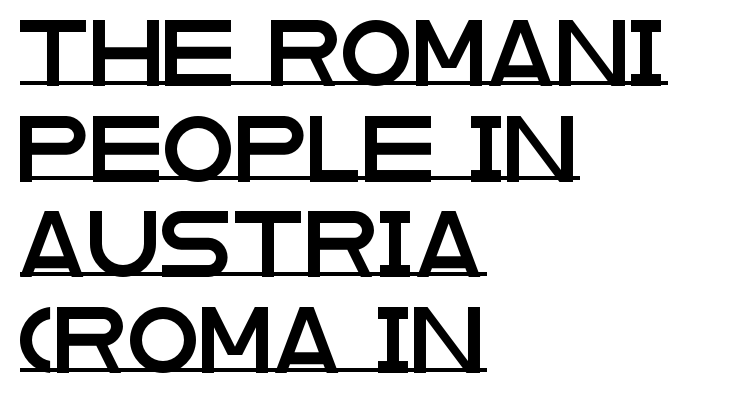
The image shows 66 px wide sans-serif type, upright; set left-aligned, normal line spacing (1.45x), normal letter spacing, underlined; low stroke contrast and a large x-height.
